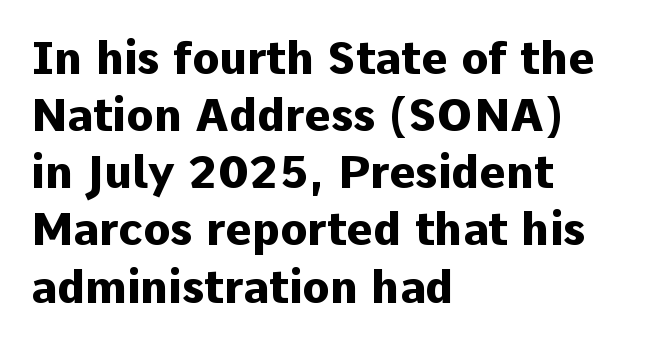
The image shows 45 px heavy sans-serif type, upright; set left-aligned, normal line spacing (1.27x), normal letter spacing, not underlined; low stroke contrast and a medium x-height.
